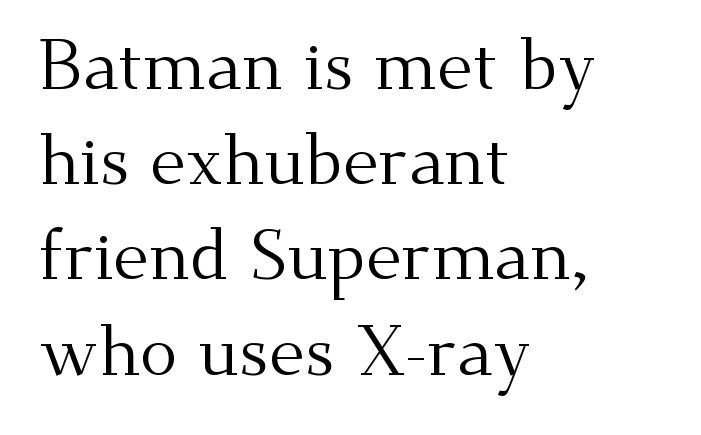
{"serif": "yes", "italic": "no", "bold": "no", "weight": "regular", "width": "normal", "stroke_contrast": "medium", "x_height": "small", "monospaced": "no", "underline": "no", "align": "left", "line_spacing": "normal", "line_spacing_ratio": 1.36, "letter_spacing": "normal", "letter_spacing_em": 0.0, "glyph_px": 70}
